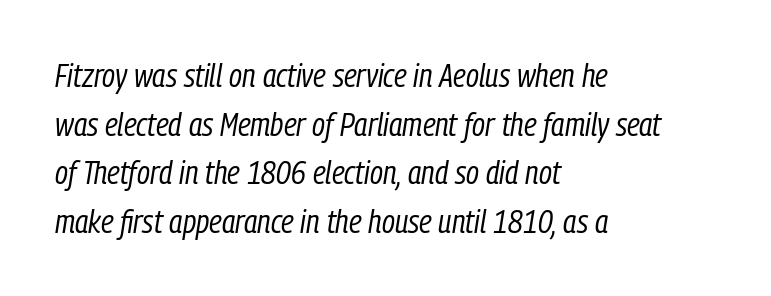
The image shows 33 px regular-weight, condensed type, italic (leaning right); set left-aligned, normal line spacing (1.47x), normal letter spacing, not underlined; low stroke contrast and a medium x-height.
